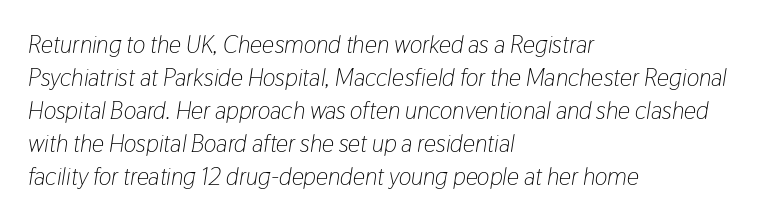
{"italic": "yes", "lean": "right", "slant_degrees": 9, "bold": "no", "underline": "no", "align": "left", "line_spacing": "normal", "line_spacing_ratio": 1.37, "letter_spacing": "normal", "letter_spacing_em": 0.0, "glyph_px": 24}
